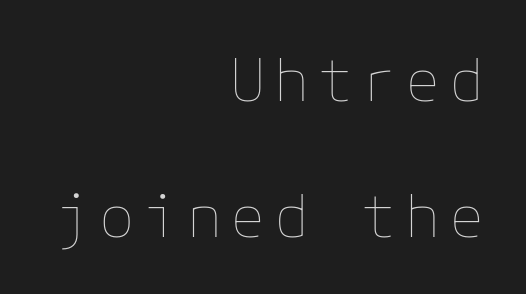
{"italic": "no", "bold": "no", "weight": "thin", "width": "normal", "stroke_contrast": "low", "x_height": "medium", "underline": "no", "align": "right", "line_spacing": "loose", "line_spacing_ratio": 2.31, "glyph_px": 59}
